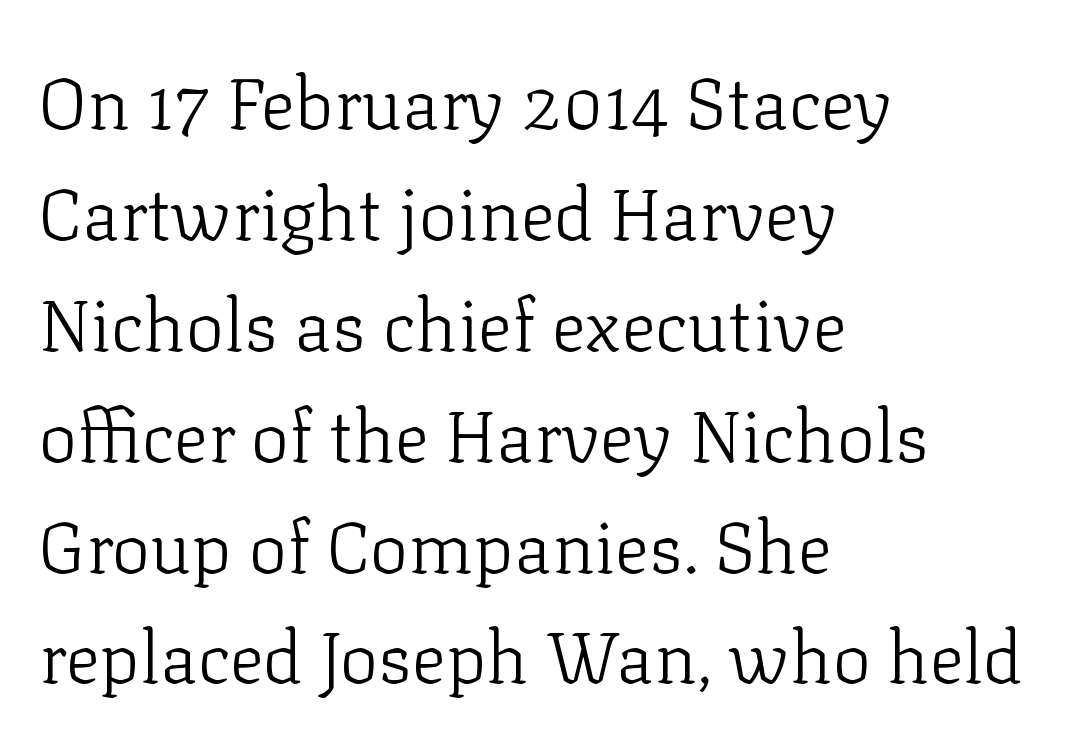
Where is the straight margin? On the left. Counters stay open thanks to moderate or lighter strokes. The passage shown is not underscored anywhere. The space between consecutive lines is moderate. Note: serifs present on the glyphs. A typesetter would call this proportional, since set widths differ per character.
